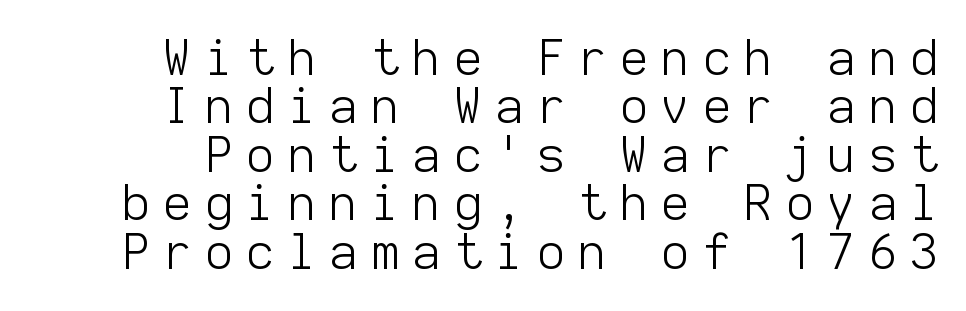
The lines are packed closely together with very little leading. The typeface has the unassuming heft of standard copy or less. Quick note: underline off. Here the designer chose a console-style face with uniform glyph widths.
